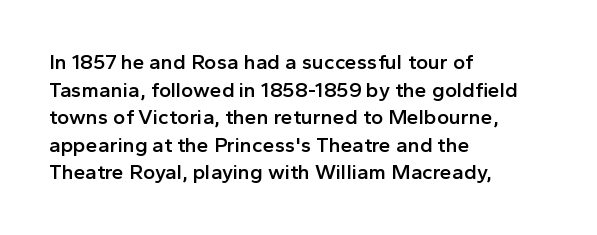
{"italic": "no", "bold": "semi", "underline": "no", "align": "left", "line_spacing": "normal", "line_spacing_ratio": 1.31, "letter_spacing": "normal", "letter_spacing_em": 0.0, "glyph_px": 21}
